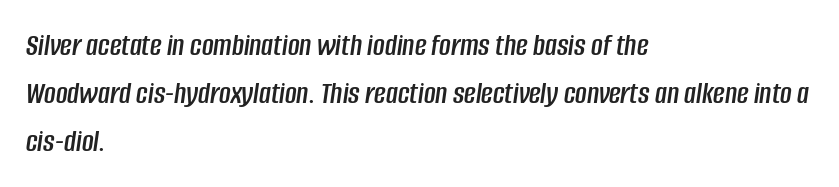
{"italic": "yes", "lean": "right", "slant_degrees": 8, "width": "condensed", "stroke_contrast": "low", "x_height": "large", "monospaced": "no", "underline": "no", "align": "left", "line_spacing": "normal", "line_spacing_ratio": 1.5, "letter_spacing": "normal", "letter_spacing_em": 0.0, "glyph_px": 32}
